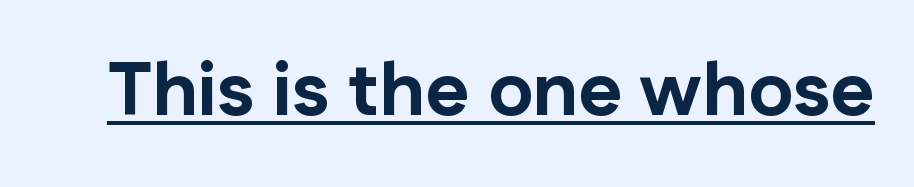
{"serif": "no", "italic": "no", "bold": "yes", "weight": "bold", "width": "normal", "stroke_contrast": "low", "x_height": "medium", "monospaced": "no", "underline": "yes", "letter_spacing": "normal", "letter_spacing_em": 0.0, "glyph_px": 75}
